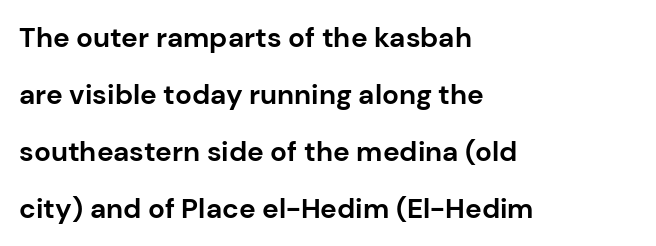
Anything drawn beneath the words? Only blank space. The face used here is proportionally spaced, like ordinary book or web type. Layout note: lines flush left. Line spacing here is loose. The typeface chosen for these lines omits serifs. What stands out about the letter spacing? Nothing — it is the standard amount.
